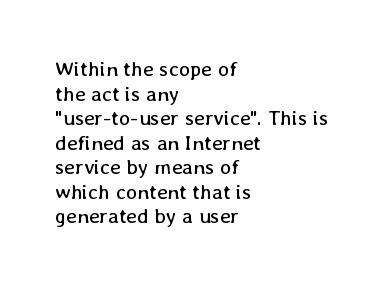
Q: Is the text bold? A: No.
Q: Is the text italic (slanted)? A: No, it is upright.
Q: Is the text underlined? A: No.
Q: How is the paragraph aligned? A: Left-aligned.
Q: Is the spacing between letters normal or unusually wide? A: Normal.
